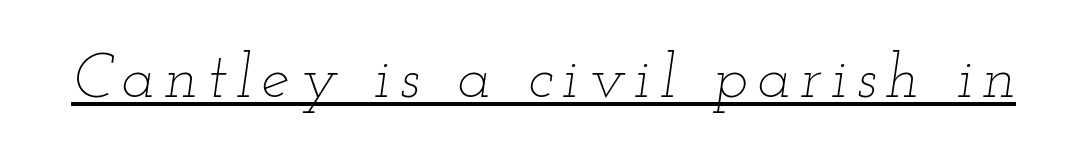
The image shows 63 px thin, wide type, italic (leaning right); set underlined; low stroke contrast and a small x-height.
